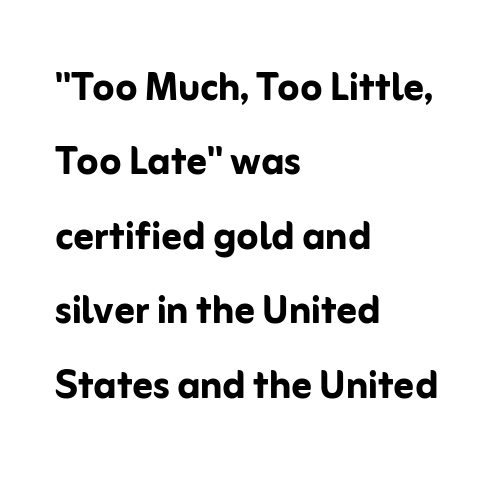
Q: Is the text bold? A: Yes.
Q: Is the text italic (slanted)? A: No, it is upright.
Q: Is the typeface a serif or a sans-serif typeface? A: Sans-serif.
Q: Is the text underlined? A: No.
Q: How is the paragraph aligned? A: Left-aligned.
Q: Is the spacing between letters normal or unusually wide? A: Normal.
Q: Is the spacing between lines tight, normal or loose? A: Normal.
Q: Width (condensed, normal, or wide)? A: Normal.
Q: Stroke contrast? A: Low.
Q: x-height? A: Medium.
Q: Monospaced? A: No.
